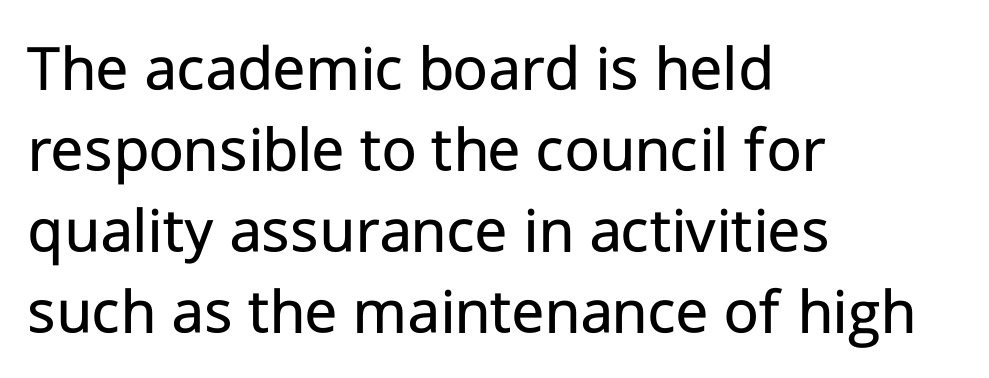
Q: Is the text bold? A: No.
Q: Is the text italic (slanted)? A: No, it is upright.
Q: Is the typeface a serif or a sans-serif typeface? A: Sans-serif.
Q: Is the text underlined? A: No.
Q: How is the paragraph aligned? A: Left-aligned.
Q: Is the spacing between letters normal or unusually wide? A: Normal.
Q: Width (condensed, normal, or wide)? A: Normal.
Q: Stroke contrast? A: Low.
Q: x-height? A: Medium.
Q: Monospaced? A: No.
